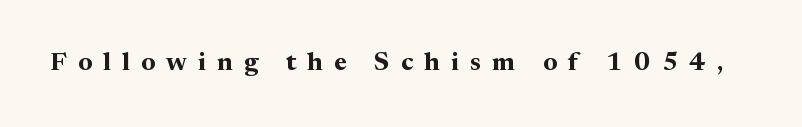
{"italic": "no", "bold": "yes", "underline": "no", "letter_spacing": "wide", "letter_spacing_em": 0.43, "glyph_px": 26}
